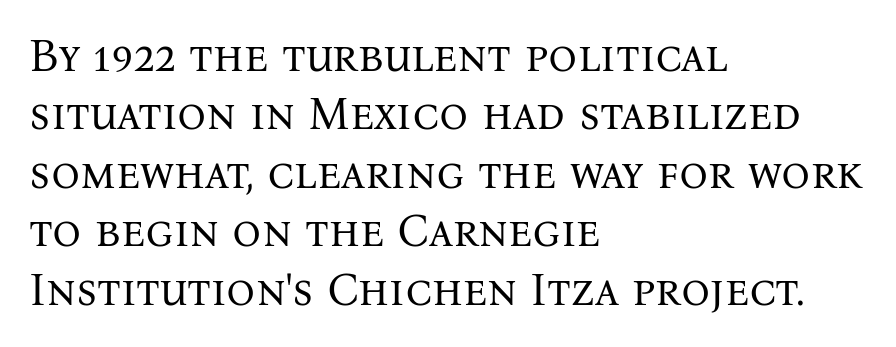
The image shows 45 px regular-weight serif type, upright; set left-aligned, normal line spacing (1.3x), normal letter spacing, not underlined; medium stroke contrast and a medium x-height.
